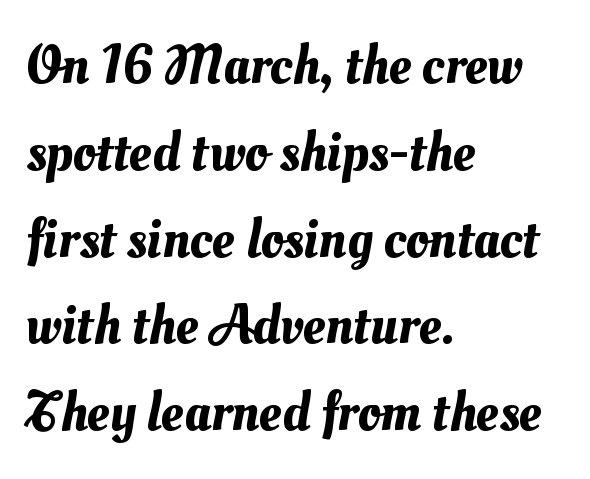
{"width": "normal", "stroke_contrast": "medium", "x_height": "small", "monospaced": "no", "underline": "no", "align": "left", "line_spacing": "normal", "line_spacing_ratio": 1.55, "letter_spacing": "normal", "letter_spacing_em": 0.0, "glyph_px": 56}
